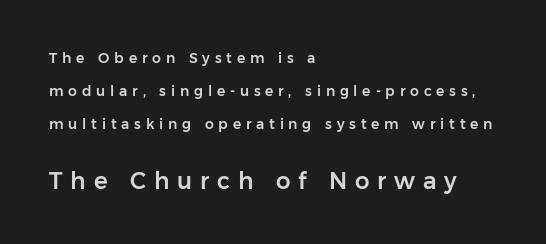
The image shows 23 px text type, upright; set left-aligned, loose line spacing (2.34x), unusually wide letter spacing (+0.34 em), not underlined; the second (bottom) block is 1.64x larger.
